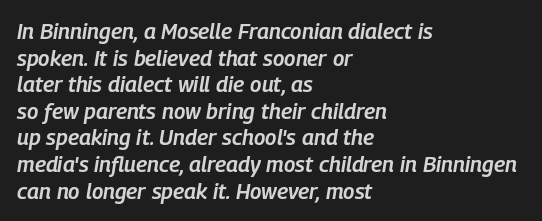
Q: Is the text bold? A: Semi-bold.
Q: Is the text italic (slanted)? A: Yes, it leans right by about 9 degrees.
Q: Is the text underlined? A: No.
Q: How is the paragraph aligned? A: Left-aligned.
Q: Is the spacing between letters normal or unusually wide? A: Normal.
